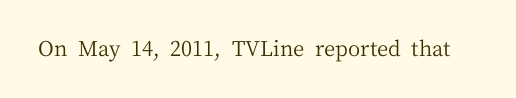
The image shows 21 px text type, upright; set normal letter spacing, not underlined.
